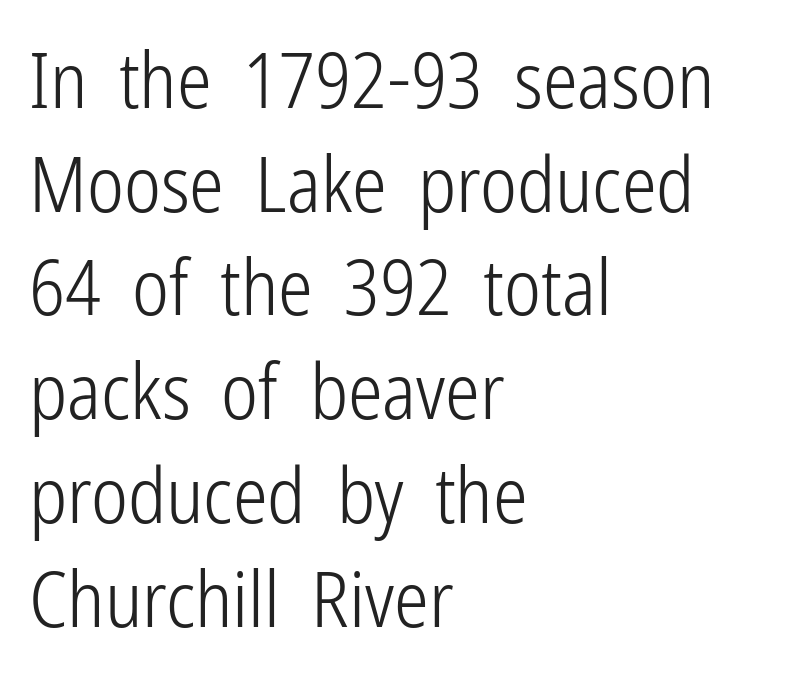
{"serif": "no", "italic": "no", "bold": "no", "weight": "light", "width": "condensed", "stroke_contrast": "low", "x_height": "medium", "monospaced": "no", "underline": "no", "align": "left", "line_spacing": "normal", "line_spacing_ratio": 1.33, "letter_spacing": "normal", "letter_spacing_em": 0.0, "glyph_px": 78}
